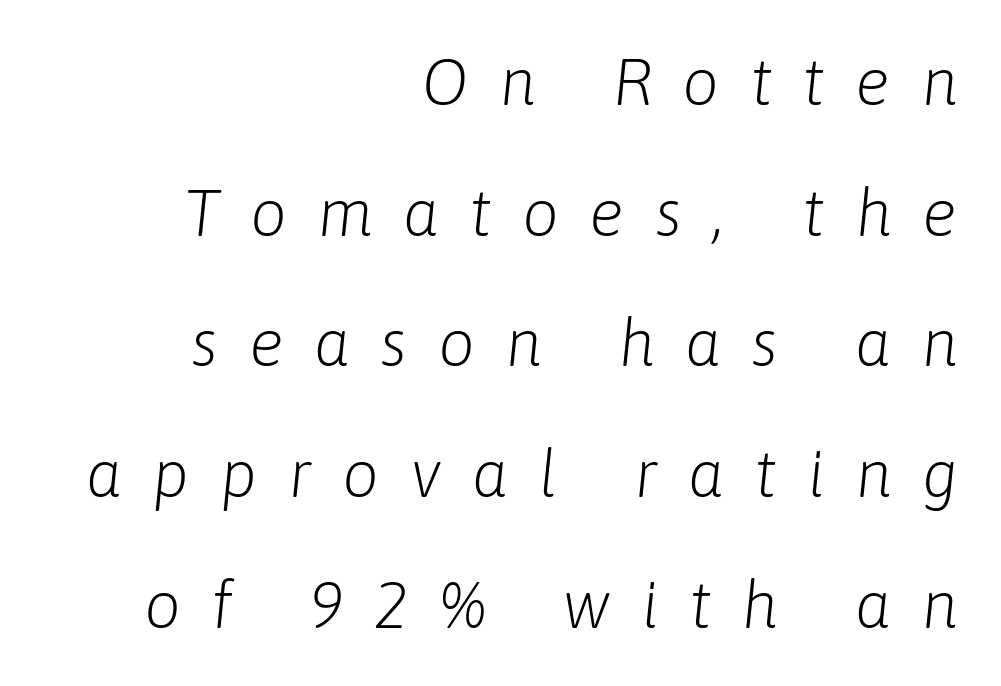
Q: Is the text bold? A: No.
Q: Is the text italic (slanted)? A: Yes, it leans right by about 6 degrees.
Q: Is the text underlined? A: No.
Q: How is the paragraph aligned? A: Right-aligned.
Q: Is the spacing between letters normal or unusually wide? A: Unusually wide.
Q: Is the spacing between lines tight, normal or loose? A: Loose.
Q: Width (condensed, normal, or wide)? A: Normal.
Q: Stroke contrast? A: Low.
Q: x-height? A: Medium.
Q: Monospaced? A: No.
